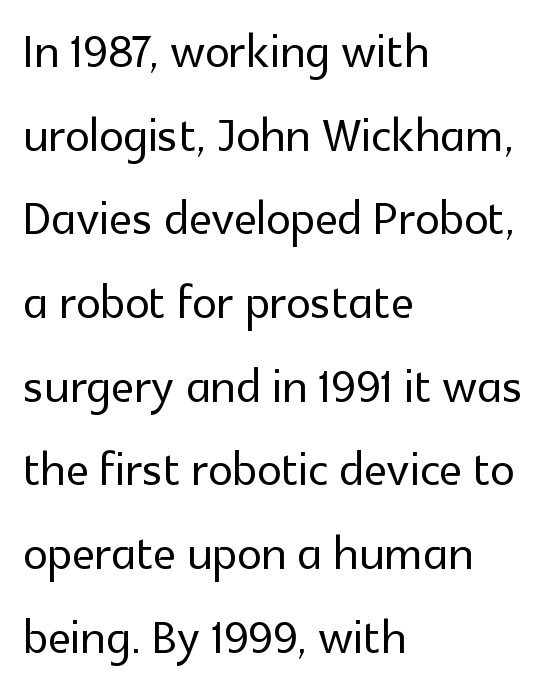
Whoever set this chose a conventional vertical rhythm. The letters stand straight up with perfectly vertical stems. Descender tails drop into unmarked territory. Left-aligned paragraph, ragged on the right.
